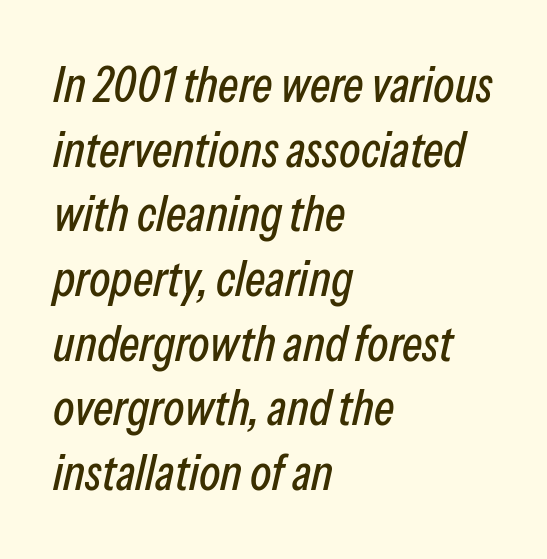
{"italic": "yes", "lean": "right", "slant_degrees": 13, "width": "condensed", "stroke_contrast": "low", "x_height": "medium", "monospaced": "no", "underline": "no", "align": "left", "line_spacing": "normal", "line_spacing_ratio": 1.32, "letter_spacing": "normal", "letter_spacing_em": 0.0, "glyph_px": 49}
